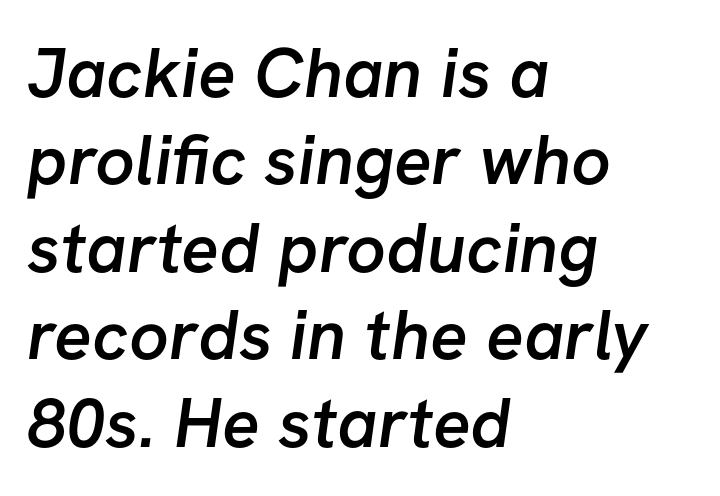
Q: Is the text bold? A: Semi-bold.
Q: Is the typeface a serif or a sans-serif typeface? A: Sans-serif.
Q: Is the text underlined? A: No.
Q: How is the paragraph aligned? A: Left-aligned.
Q: Is the spacing between letters normal or unusually wide? A: Normal.
Q: Is the spacing between lines tight, normal or loose? A: Normal.
Q: Width (condensed, normal, or wide)? A: Normal.
Q: Stroke contrast? A: Low.
Q: x-height? A: Medium.
Q: Monospaced? A: No.
